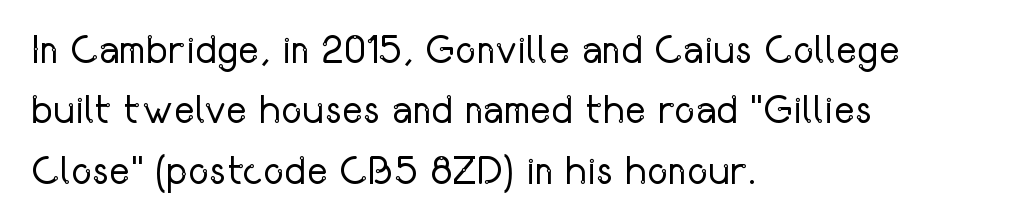
This sample is left-justified, so line endings fall wherever the words run out. Each letter's strokes conclude bluntly, with no projecting serifs. Students, observe: this is what conventionally led text looks like. Notice how the stems are strictly vertical — no italics here. Varying glyph widths throughout — classic text-font behaviour. Words float on clear page, feet unadorned.
